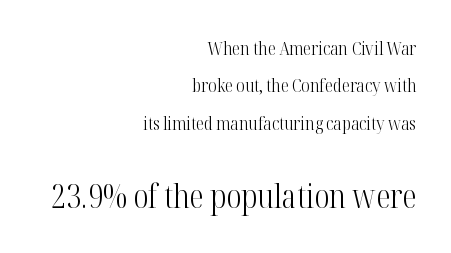
How are the letters spaced? Ordinarily, with no added tracking. Tall strokes in this sample are plumb rather than angled. The strip under each line holds only bare page. Regarding serifs, this sample has them.
